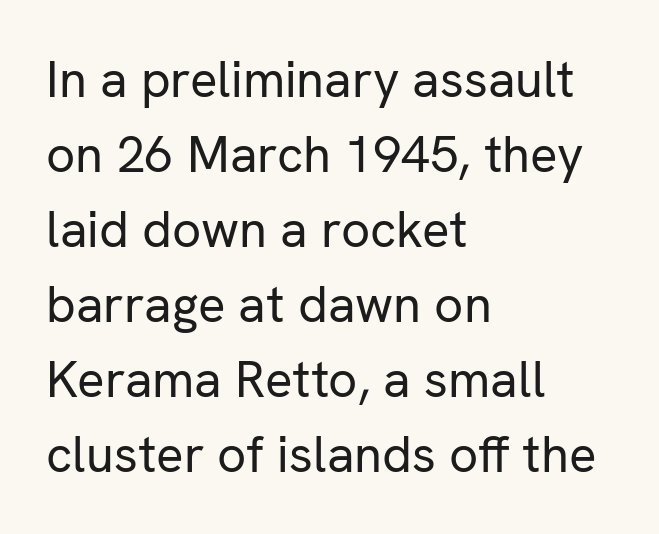
Q: Is the text bold? A: No.
Q: Is the text italic (slanted)? A: No, it is upright.
Q: Is the typeface a serif or a sans-serif typeface? A: Sans-serif.
Q: Is the text underlined? A: No.
Q: How is the paragraph aligned? A: Left-aligned.
Q: Is the spacing between letters normal or unusually wide? A: Normal.
Q: Is the spacing between lines tight, normal or loose? A: Normal.
Q: Width (condensed, normal, or wide)? A: Normal.
Q: Stroke contrast? A: Low.
Q: x-height? A: Medium.
Q: Monospaced? A: No.
